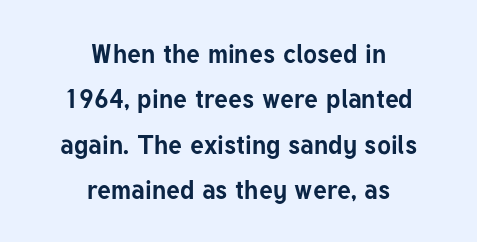
The image shows 26 px bold type, upright; set centered, line spacing 1.75x, normal letter spacing, not underlined.
